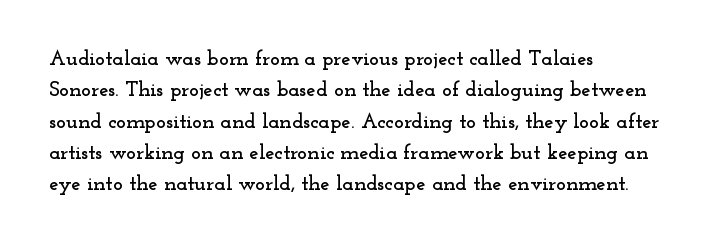
Q: Is the text italic (slanted)? A: No, it is upright.
Q: Is the text underlined? A: No.
Q: How is the paragraph aligned? A: Left-aligned.
Q: Is the spacing between letters normal or unusually wide? A: Normal.
Q: Is the spacing between lines tight, normal or loose? A: Normal.
